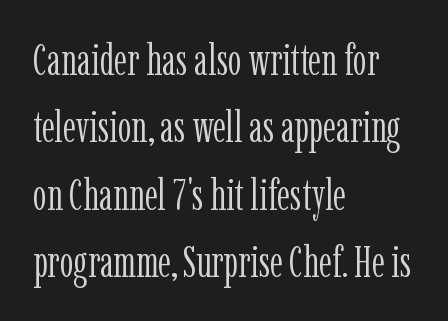
Q: Is the text bold? A: No.
Q: Is the text italic (slanted)? A: No, it is upright.
Q: Is the typeface a serif or a sans-serif typeface? A: Serif.
Q: Is the text underlined? A: No.
Q: How is the paragraph aligned? A: Left-aligned.
Q: Is the spacing between letters normal or unusually wide? A: Normal.
Q: Is the spacing between lines tight, normal or loose? A: Normal.
Q: Width (condensed, normal, or wide)? A: Condensed.
Q: Stroke contrast? A: Low.
Q: x-height? A: Medium.
Q: Monospaced? A: No.
